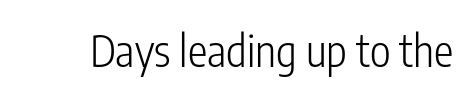
{"serif": "no", "italic": "no", "bold": "no", "weight": "light", "width": "condensed", "stroke_contrast": "low", "x_height": "medium", "monospaced": "no", "underline": "no", "letter_spacing": "normal", "letter_spacing_em": 0.0, "glyph_px": 44}
